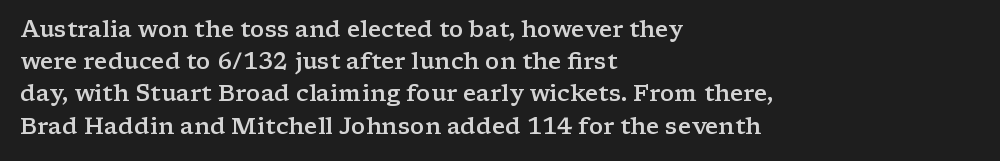
The foot of each line stays bare and open. Evenly set lines give the paragraph a standard silhouette. Left-aligned paragraph, ragged on the right. Does the lettering tilt? It doesn't — this is upright. The line texture is even and compact thanks to regular tracking.
